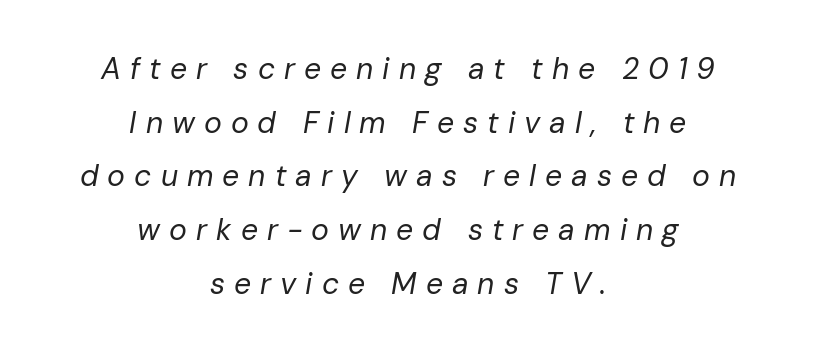
Q: Is the text bold? A: No.
Q: Is the text italic (slanted)? A: Yes, it leans right by about 10 degrees.
Q: Is the text underlined? A: No.
Q: How is the paragraph aligned? A: Centered.
Q: Is the spacing between letters normal or unusually wide? A: Unusually wide.
Q: Width (condensed, normal, or wide)? A: Normal.
Q: Stroke contrast? A: Low.
Q: x-height? A: Medium.
Q: Monospaced? A: No.
